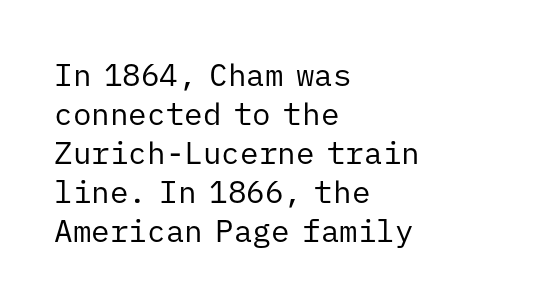
{"serif": "no", "italic": "no", "bold": "no", "weight": "regular", "width": "normal", "stroke_contrast": "low", "x_height": "medium", "monospaced": "yes", "underline": "no", "align": "left", "line_spacing": "normal", "line_spacing_ratio": 1.26, "letter_spacing": "normal", "letter_spacing_em": 0.0, "glyph_px": 31}
